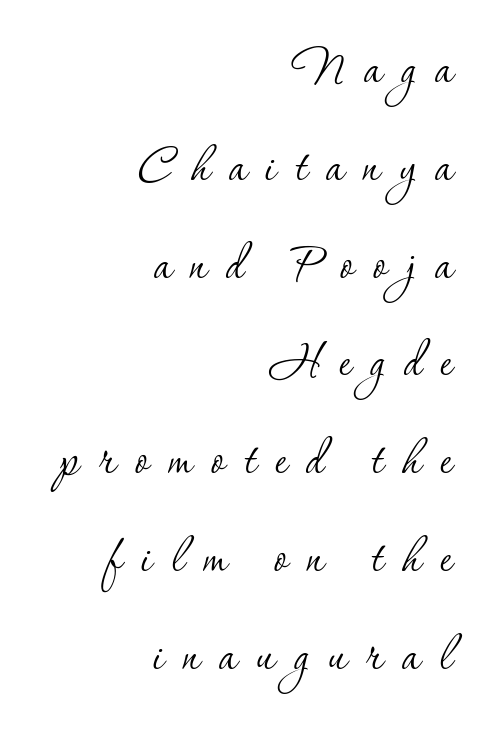
This sample uses expanded letter spacing, leaving extra air between glyphs. Summary of vertical rhythm: regular, with standard interline spacing. Any mark beneath the type? The region is blank. A typesetter would label this face a serif.
